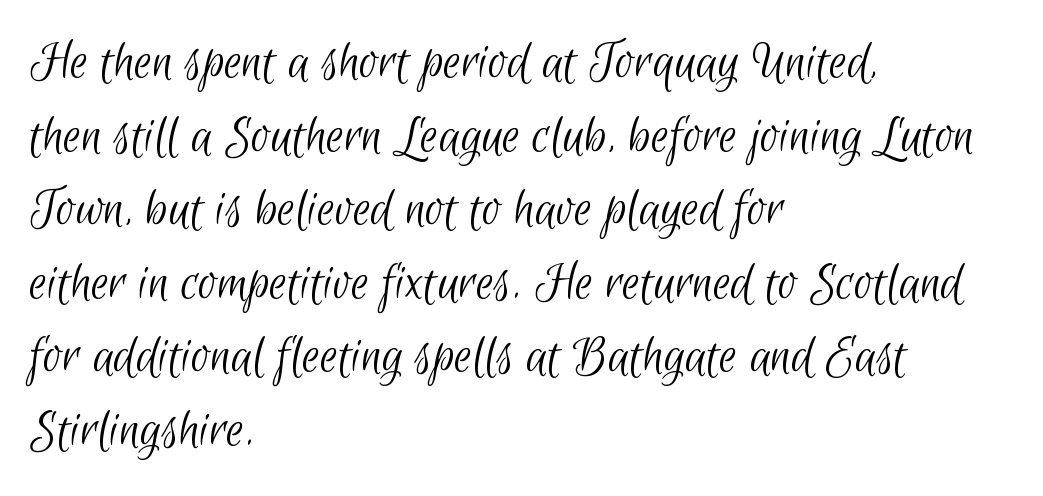
{"serif": "no", "bold": "no", "weight": "light", "width": "condensed", "stroke_contrast": "low", "x_height": "small", "monospaced": "no", "underline": "no", "align": "left", "line_spacing": "normal", "line_spacing_ratio": 1.29, "letter_spacing": "normal", "letter_spacing_em": 0.0, "glyph_px": 57}
